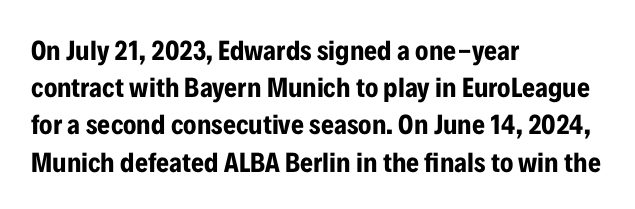
The image shows 28 px bold, condensed sans-serif type, upright; set left-aligned, normal line spacing (1.33x), normal letter spacing, not underlined; low stroke contrast and a medium x-height.
